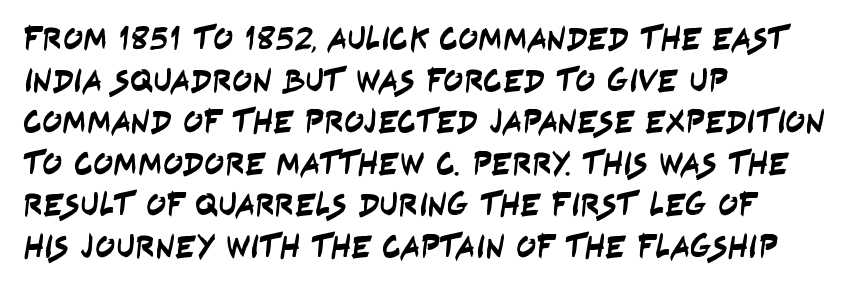
The image shows 33 px condensed sans-serif type; set left-aligned, normal line spacing (1.26x), normal letter spacing, not underlined; low stroke contrast and a large x-height.
